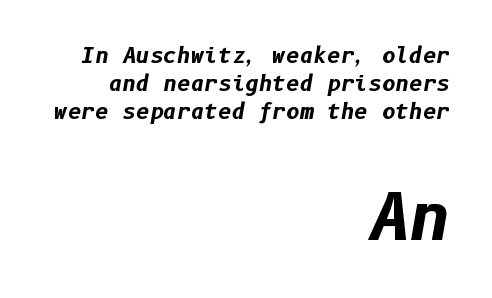
{"italic": "yes", "lean": "right", "slant_degrees": 10, "bold": "yes", "weight": "bold", "width": "normal", "stroke_contrast": "low", "x_height": "medium", "underline": "no", "align": "right", "line_spacing": "normal", "line_spacing_ratio": 1.34, "letter_spacing": "normal", "letter_spacing_em": 0.0, "larger_block": "second", "size_ratio": 3.05, "glyph_px": 64}
